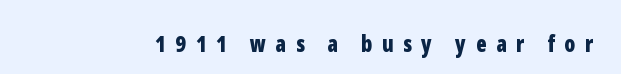
{"italic": "no", "bold": "yes", "underline": "no", "letter_spacing": "wide", "letter_spacing_em": 0.44, "glyph_px": 22}
